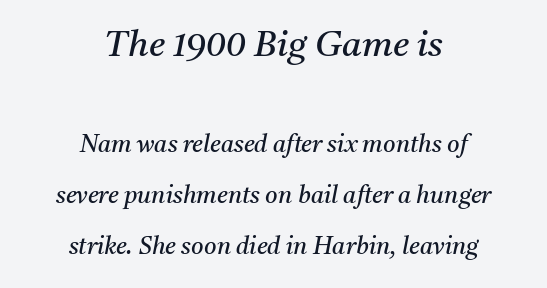
Character widths vary here, with narrow letters taking less room than wide ones. Italic: yes, the glyphs are oblique. This sample uses plain, unmodified letter spacing. The zone under the glyphs is completely vacant. Type size steps down from the first block to the second.
